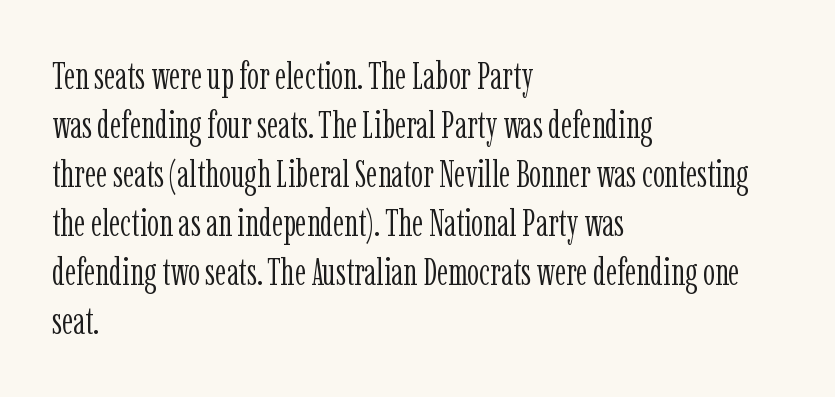
The image shows 38 px light, condensed serif type, upright; set left-aligned, normal line spacing (1.29x), normal letter spacing, not underlined; low stroke contrast and a medium x-height.
